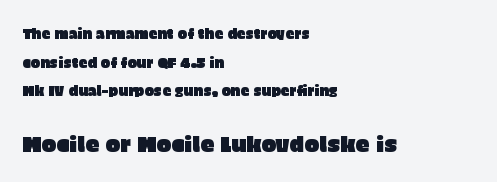
Posture: upright roman. In terms of letterspacing, this is plain default setting. Caption: multi-line text, flush left, ragged right. Has an underline been added? It has not. The designer gave the closing block more size than the opening block.
